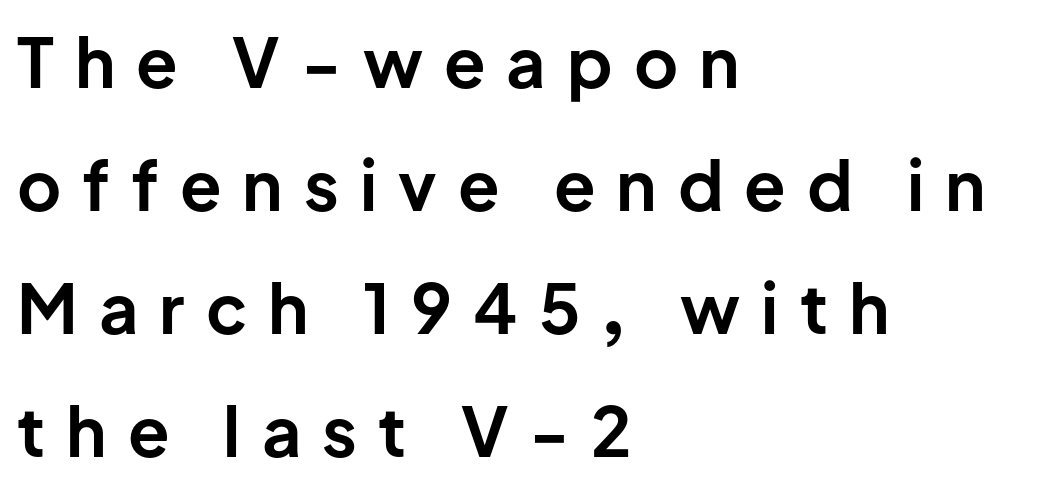
Q: Is the text bold? A: Yes.
Q: Is the text italic (slanted)? A: No, it is upright.
Q: Is the typeface a serif or a sans-serif typeface? A: Sans-serif.
Q: Is the text underlined? A: No.
Q: How is the paragraph aligned? A: Left-aligned.
Q: Is the spacing between letters normal or unusually wide? A: Unusually wide.
Q: Width (condensed, normal, or wide)? A: Normal.
Q: Stroke contrast? A: Low.
Q: x-height? A: Medium.
Q: Monospaced? A: No.
